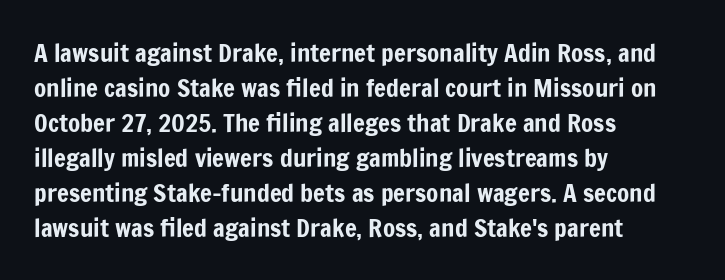
{"italic": "no", "underline": "no", "align": "left", "line_spacing": "normal", "line_spacing_ratio": 1.4, "letter_spacing": "normal", "letter_spacing_em": 0.0, "glyph_px": 25}
